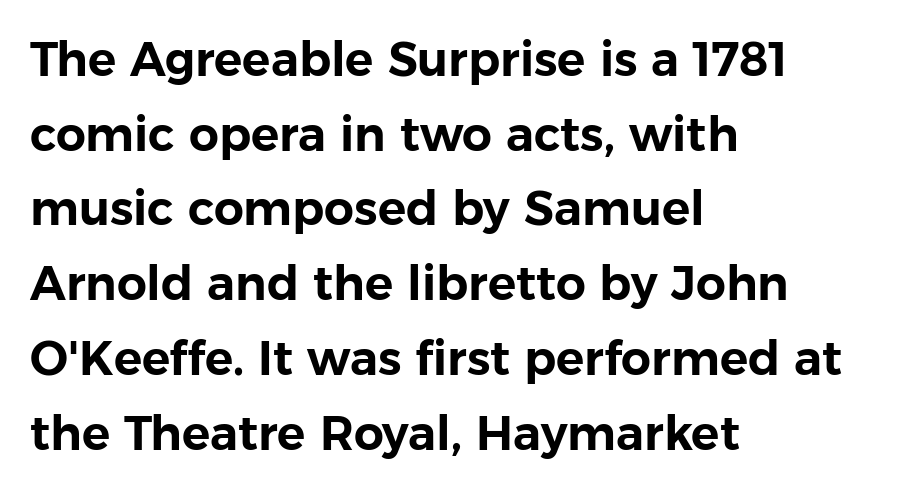
The image shows 47 px sans-serif type, upright; set left-aligned, normal line spacing (1.59x), normal letter spacing, not underlined; low stroke contrast and a medium x-height.
